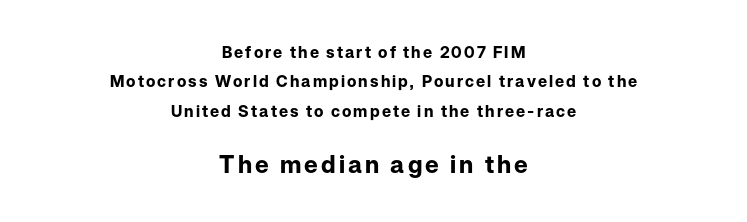
Q: Is the text bold? A: Yes.
Q: Is the text italic (slanted)? A: No, it is upright.
Q: Is the text underlined? A: No.
Q: How is the paragraph aligned? A: Centered.
Q: Which block of text is set in a larger size, the first (top) or the second (bottom)? A: The second (bottom) one.
